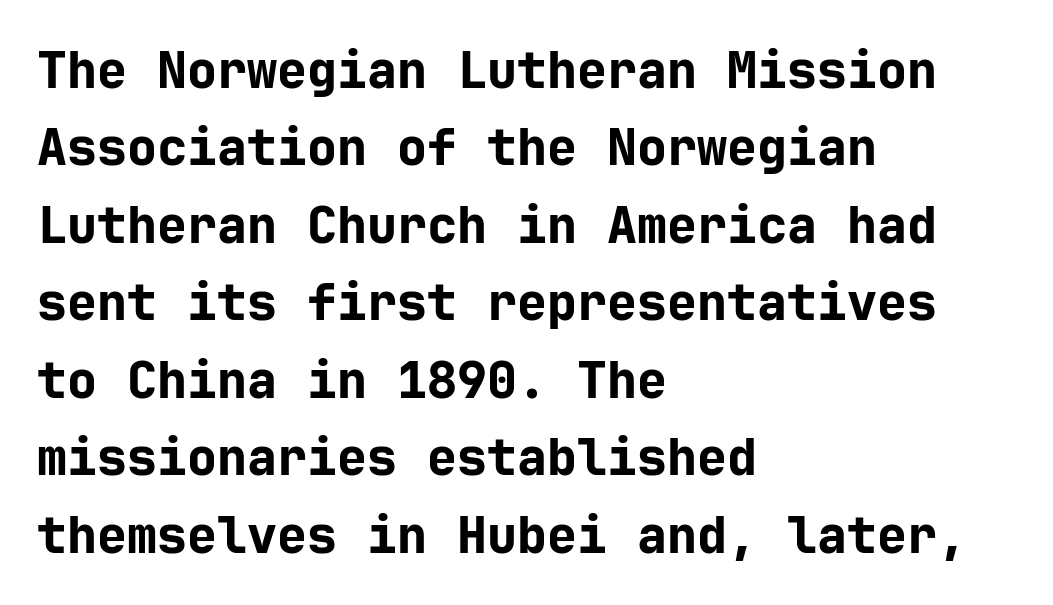
The image shows 50 px bold sans-serif type, upright; set left-aligned, normal line spacing (1.55x), normal letter spacing, not underlined; low stroke contrast and a medium x-height.
